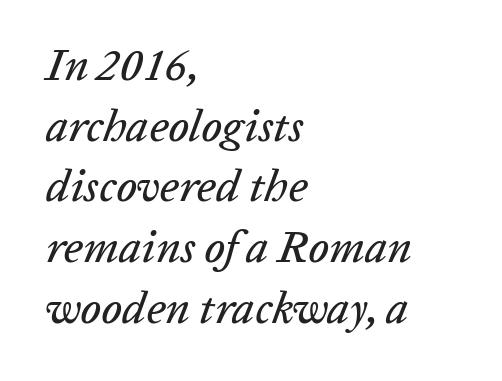
Q: Is the text italic (slanted)? A: Yes, it leans right by about 20 degrees.
Q: Is the text underlined? A: No.
Q: How is the paragraph aligned? A: Left-aligned.
Q: Is the spacing between letters normal or unusually wide? A: Normal.
Q: Is the spacing between lines tight, normal or loose? A: Normal.
Q: Width (condensed, normal, or wide)? A: Normal.
Q: Stroke contrast? A: Low.
Q: x-height? A: Medium.
Q: Monospaced? A: No.
